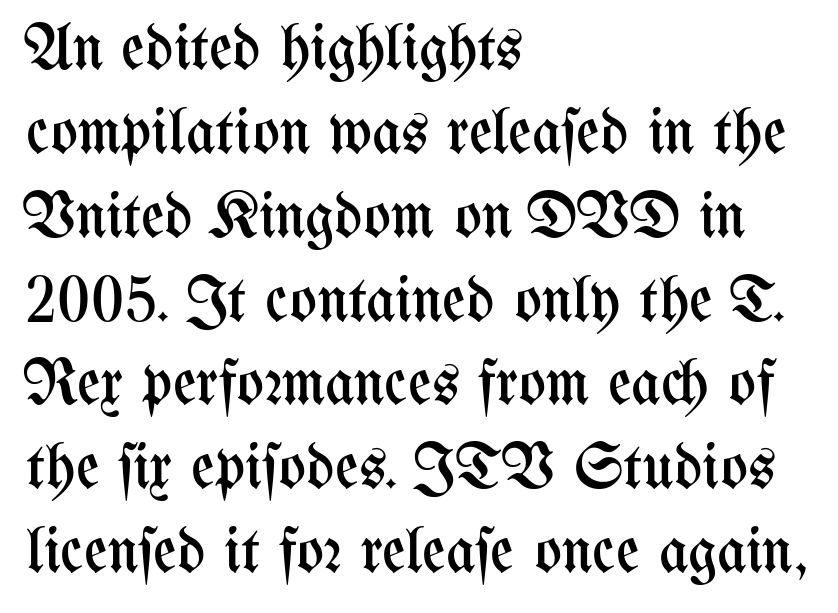
The image shows 64 px regular-weight, condensed type, upright; set left-aligned, normal line spacing (1.31x), normal letter spacing, not underlined; medium stroke contrast and a medium x-height.
